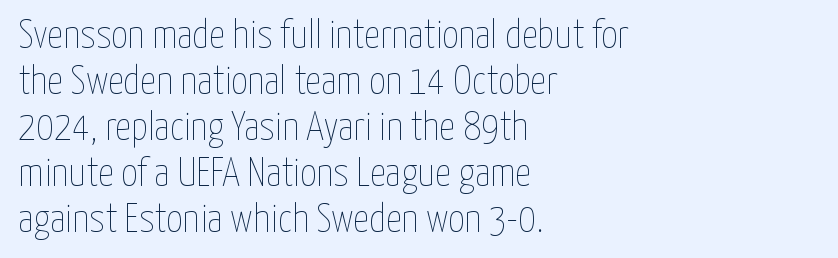
{"italic": "no", "bold": "no", "weight": "thin", "width": "condensed", "stroke_contrast": "low", "x_height": "medium", "monospaced": "no", "underline": "no", "align": "left", "line_spacing": "tight", "line_spacing_ratio": 1.15, "letter_spacing": "normal", "letter_spacing_em": 0.0, "glyph_px": 40}
